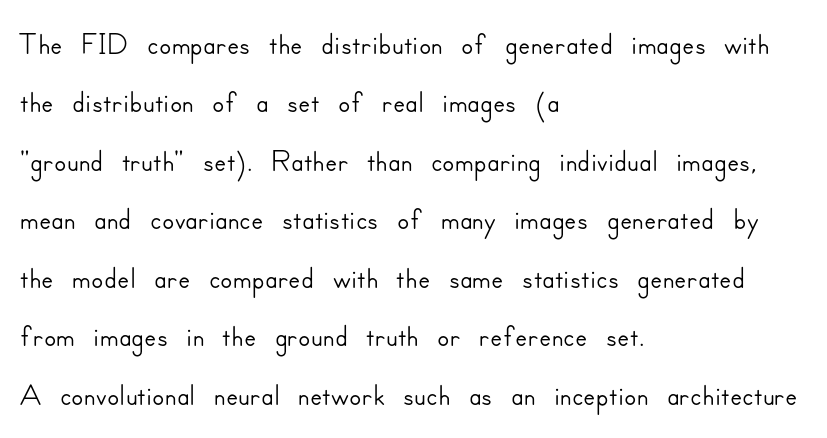
Regarding leading, the lines here are spaced in the standard way. Here the designer chose a conventional face with non-uniform glyph widths. The baseline area is clear. Unlike a traditional serif, this face leaves its strokes unadorned.
